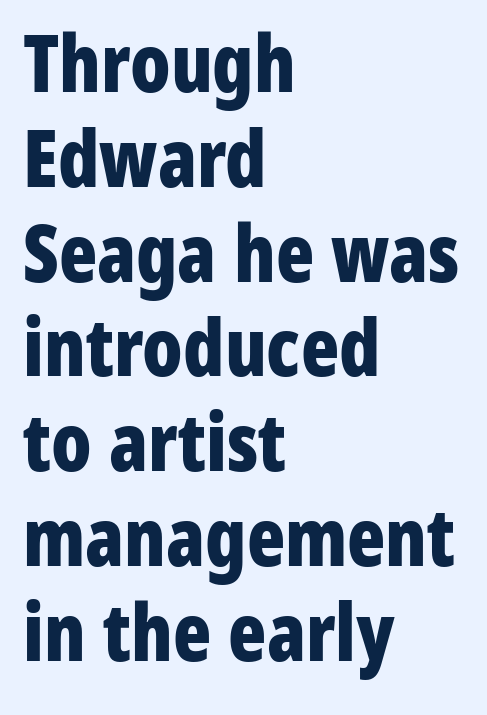
Q: Is the text bold? A: Yes.
Q: Is the text italic (slanted)? A: No, it is upright.
Q: Is the typeface a serif or a sans-serif typeface? A: Sans-serif.
Q: Is the text underlined? A: No.
Q: How is the paragraph aligned? A: Left-aligned.
Q: Is the spacing between letters normal or unusually wide? A: Normal.
Q: Width (condensed, normal, or wide)? A: Condensed.
Q: Stroke contrast? A: Low.
Q: x-height? A: Medium.
Q: Monospaced? A: No.
